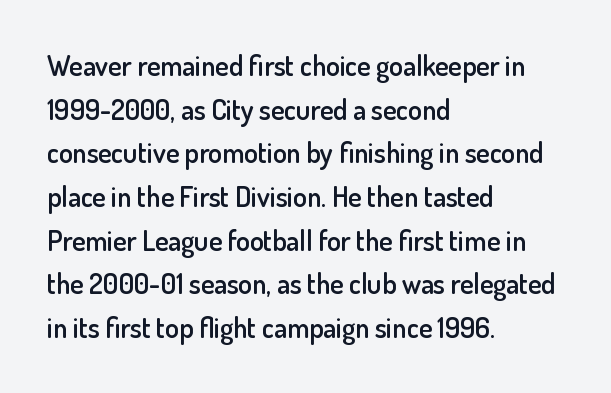
The image shows 28 px semibold sans-serif type, upright; set left-aligned, normal line spacing (1.56x), normal letter spacing, not underlined; low stroke contrast and a small x-height.
